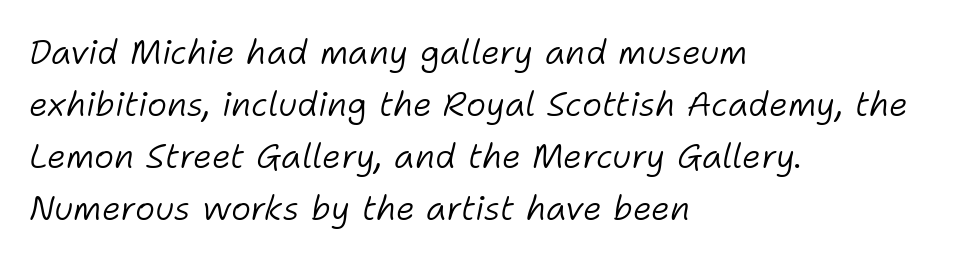
Is the block centered? No — it sits flush against the left margin. The space beneath each line is pristine and unruled. Does the lettering tilt? It does — this is italic. Weight: in the light-to-regular range.
